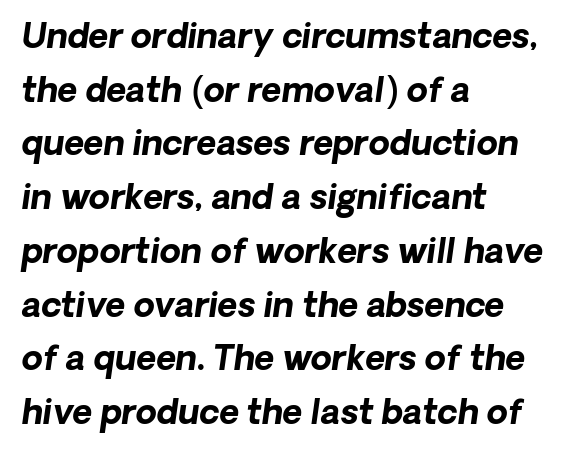
The image shows 34 px bold sans-serif type; set left-aligned, normal line spacing (1.58x), normal letter spacing, not underlined; low stroke contrast and a medium x-height.
